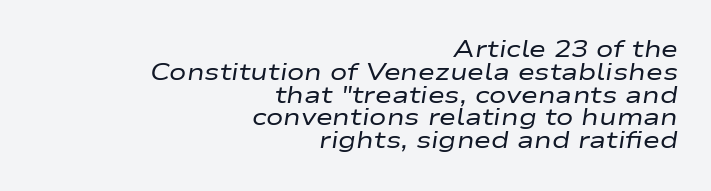
The image shows 23 px text type, italic (leaning right); set right-aligned, tight line spacing (0.99x), normal letter spacing, not underlined.
